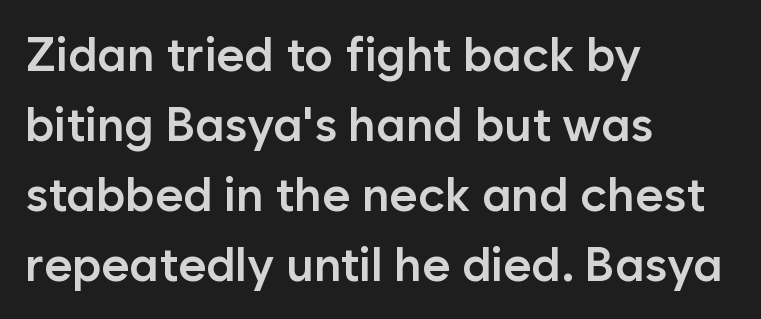
Each letter keeps its own natural width here, so spacing adapts to shape. The gaps between neighbouring characters are ordinary and unremarkable. The rag falls on the right side of this text block. Summary of weight: moderately heavy, a semibold. When letters stand straight like this, we call the style roman or upright.
